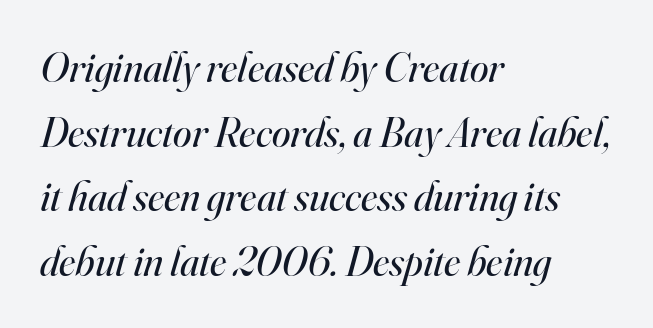
Q: Is the text bold? A: No.
Q: Is the text italic (slanted)? A: Yes, it leans right by about 16 degrees.
Q: Is the typeface a serif or a sans-serif typeface? A: Serif.
Q: Is the text underlined? A: No.
Q: How is the paragraph aligned? A: Left-aligned.
Q: Is the spacing between letters normal or unusually wide? A: Normal.
Q: Is the spacing between lines tight, normal or loose? A: Normal.
Q: Width (condensed, normal, or wide)? A: Normal.
Q: Stroke contrast? A: High.
Q: x-height? A: Small.
Q: Monospaced? A: No.
